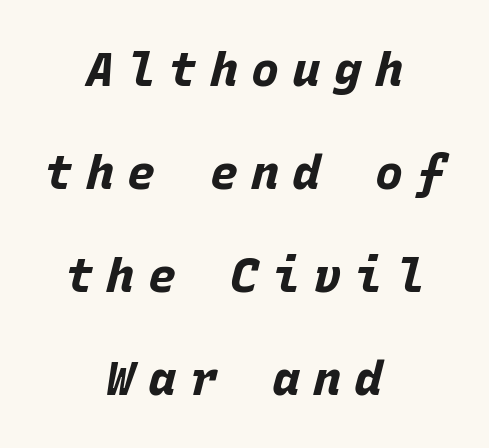
Q: Is the text bold? A: Yes.
Q: Is the text italic (slanted)? A: Yes, it leans right by about 15 degrees.
Q: Is the text underlined? A: No.
Q: How is the paragraph aligned? A: Centered.
Q: Is the spacing between letters normal or unusually wide? A: Unusually wide.
Q: Is the spacing between lines tight, normal or loose? A: Loose.
Q: Width (condensed, normal, or wide)? A: Normal.
Q: Stroke contrast? A: Low.
Q: x-height? A: Large.
Q: Monospaced? A: Yes.
